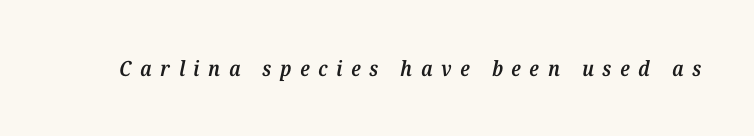
The image shows 21 px text type, italic (leaning right); set unusually wide letter spacing (+0.41 em), not underlined.
